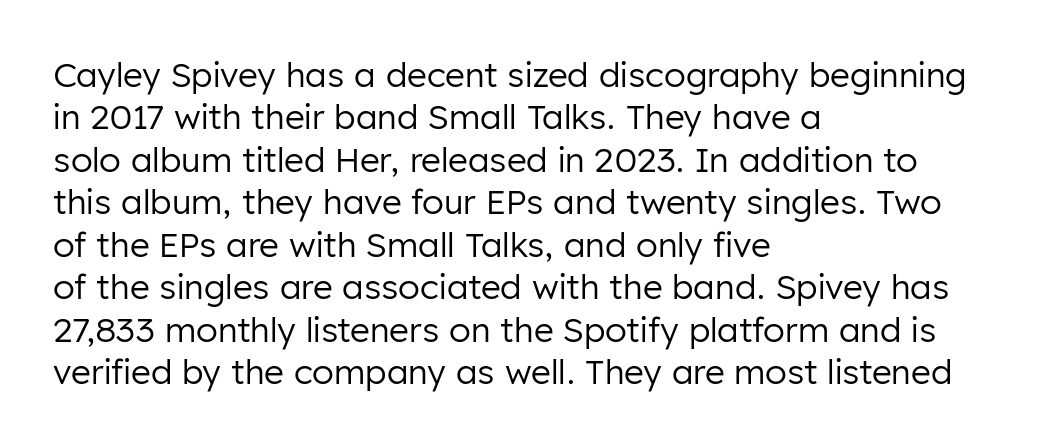
Q: Is the text bold? A: No.
Q: Is the text italic (slanted)? A: No, it is upright.
Q: Is the typeface a serif or a sans-serif typeface? A: Sans-serif.
Q: Is the text underlined? A: No.
Q: How is the paragraph aligned? A: Left-aligned.
Q: Is the spacing between letters normal or unusually wide? A: Normal.
Q: Is the spacing between lines tight, normal or loose? A: Normal.
Q: Width (condensed, normal, or wide)? A: Normal.
Q: Stroke contrast? A: Low.
Q: x-height? A: Medium.
Q: Monospaced? A: No.
